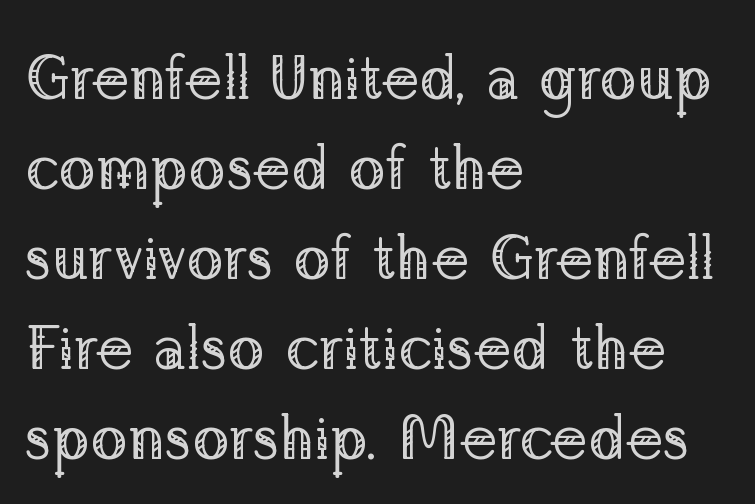
{"serif": "yes", "italic": "no", "bold": "no", "weight": "regular", "width": "normal", "stroke_contrast": "low", "x_height": "medium", "monospaced": "no", "underline": "no", "align": "left", "line_spacing": "normal", "line_spacing_ratio": 1.45, "letter_spacing": "normal", "letter_spacing_em": 0.0, "glyph_px": 62}
